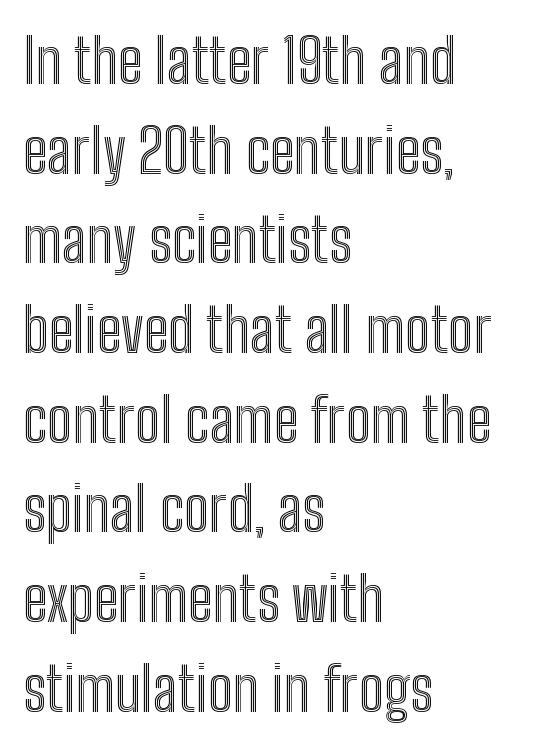
{"italic": "no", "width": "condensed", "x_height": "medium", "monospaced": "no", "underline": "no", "align": "left", "line_spacing": "normal", "line_spacing_ratio": 1.47, "letter_spacing": "normal", "letter_spacing_em": 0.0, "glyph_px": 61}
